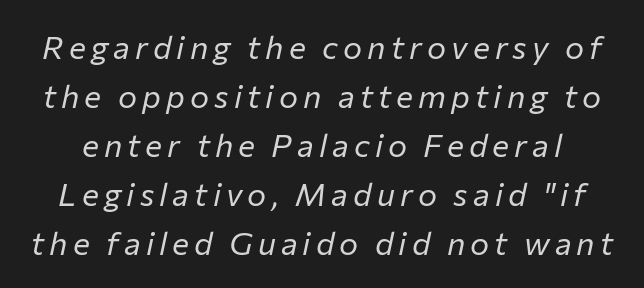
Q: Is the text bold? A: No.
Q: Is the text italic (slanted)? A: Yes, it leans right by about 12 degrees.
Q: Is the text underlined? A: No.
Q: Is the spacing between lines tight, normal or loose? A: Normal.
Q: Width (condensed, normal, or wide)? A: Normal.
Q: Stroke contrast? A: Low.
Q: x-height? A: Medium.
Q: Monospaced? A: No.
